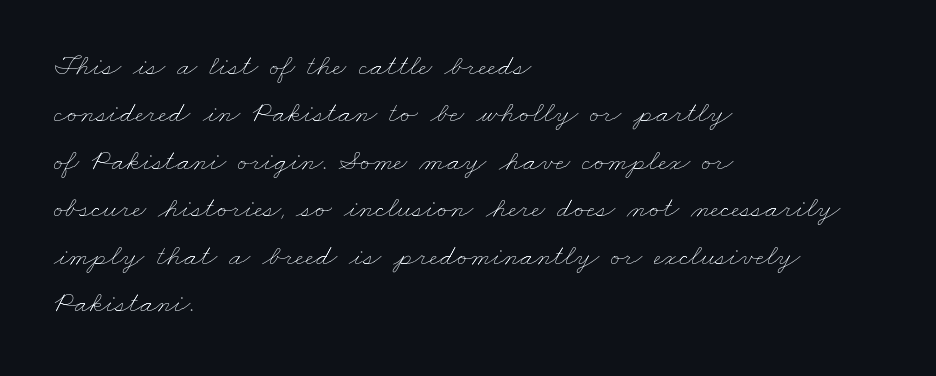
{"bold": "no", "weight": "thin", "width": "wide", "stroke_contrast": "low", "x_height": "small", "monospaced": "no", "underline": "no", "align": "left", "line_spacing": "normal", "line_spacing_ratio": 1.58, "letter_spacing": "normal", "letter_spacing_em": 0.0, "glyph_px": 30}
